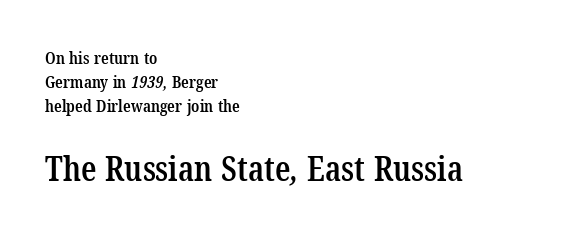
{"serif": "yes", "bold": "semi", "weight": "semibold", "width": "condensed", "stroke_contrast": "low", "x_height": "medium", "monospaced": "no", "underline": "no", "align": "left", "line_spacing": "normal", "line_spacing_ratio": 1.41, "letter_spacing": "normal", "letter_spacing_em": 0.0, "larger_block": "second", "size_ratio": 2.0, "glyph_px": 34}
